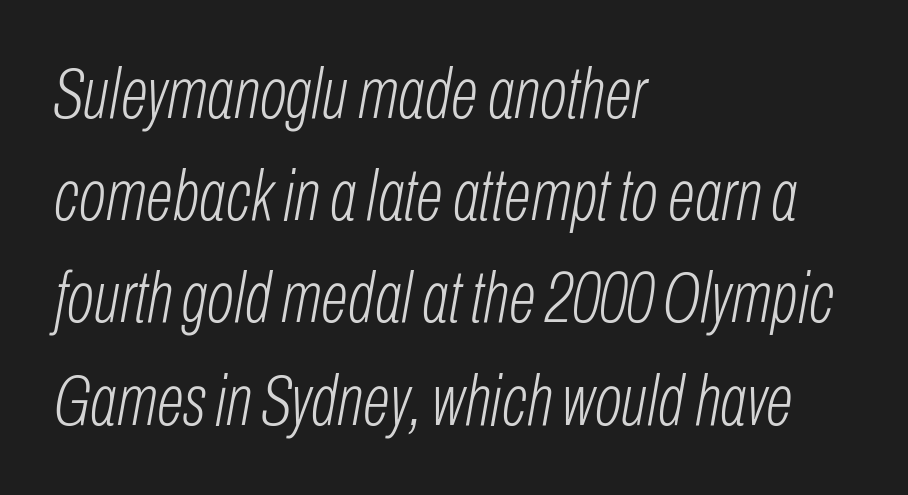
The image shows 72 px light, condensed type, italic (leaning right); set left-aligned, normal line spacing (1.42x), normal letter spacing, not underlined; low stroke contrast and a medium x-height.
